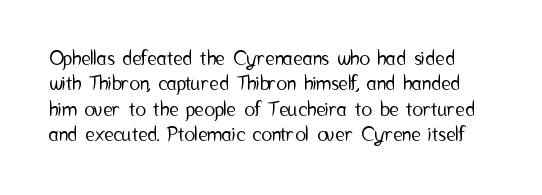
Q: Is the text italic (slanted)? A: No, it is upright.
Q: Is the text underlined? A: No.
Q: Is the spacing between letters normal or unusually wide? A: Normal.
Q: Is the spacing between lines tight, normal or loose? A: Normal.
